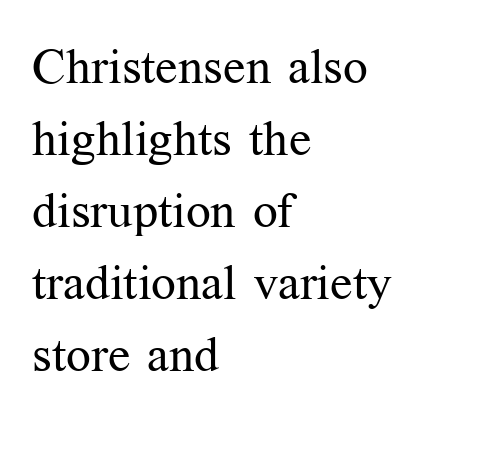
{"serif": "yes", "italic": "no", "bold": "no", "weight": "regular", "width": "normal", "stroke_contrast": "medium", "x_height": "medium", "monospaced": "no", "underline": "no", "align": "left", "line_spacing": "normal", "line_spacing_ratio": 1.47, "letter_spacing": "normal", "letter_spacing_em": 0.0, "glyph_px": 49}
